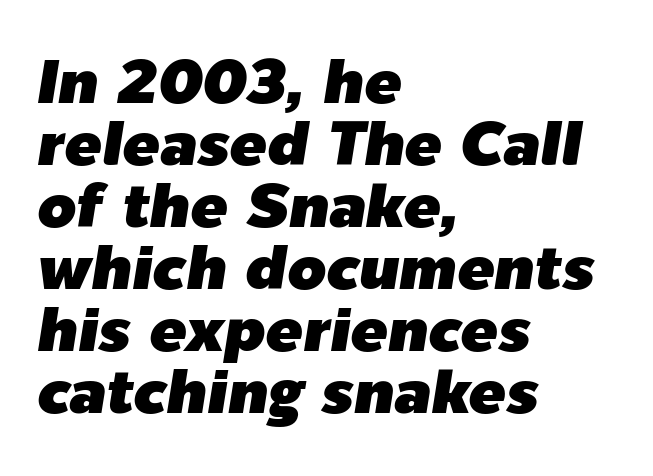
{"italic": "yes", "lean": "right", "slant_degrees": 9, "width": "normal", "stroke_contrast": "low", "x_height": "medium", "monospaced": "no", "underline": "no", "align": "left", "line_spacing": "tight", "line_spacing_ratio": 1.0, "letter_spacing": "normal", "letter_spacing_em": 0.0, "glyph_px": 62}
